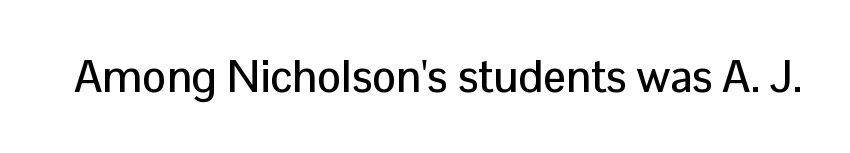
{"serif": "no", "italic": "no", "width": "normal", "stroke_contrast": "low", "x_height": "medium", "monospaced": "no", "underline": "no", "letter_spacing": "normal", "letter_spacing_em": 0.0, "glyph_px": 45}
